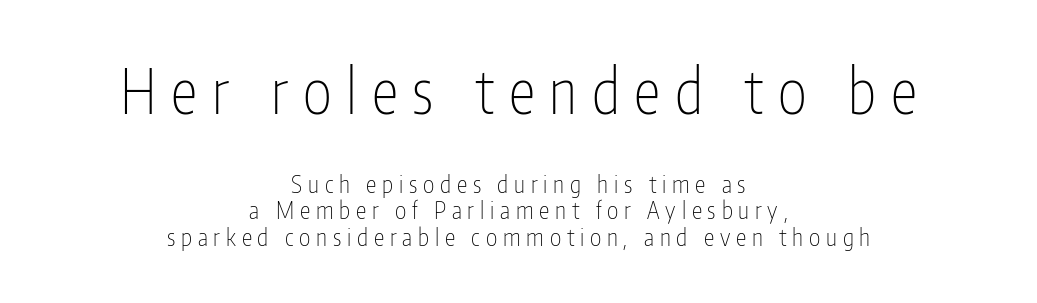
Honestly, there is no underline to notice here at all. Letter spacing: wide. Is this a fixed-width face? No — the glyphs have proportional, varying widths. The compositor balanced each line on the midline.
